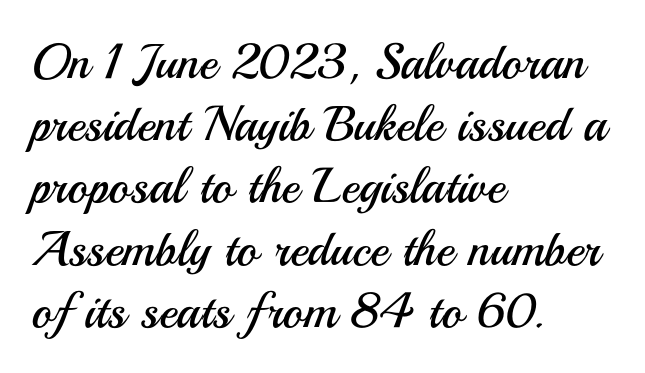
The font family rendered here belongs to the sans-serif group. Varying glyph widths throughout — classic text-font behaviour. The leading is moderate, giving the passage an even texture.
